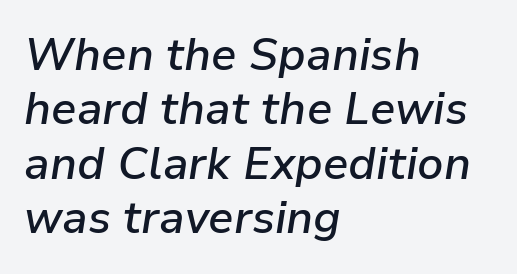
The rendering keeps characters at their native spacing. Every character sits at an angle, as italics do. Proportional: the letters do not fall into vertical columns. Lines of text with bare space underneath. Compared with an ordinary text face, these strokes are moderately heavier — a semibold. Line starts are locked; line ends wander.
